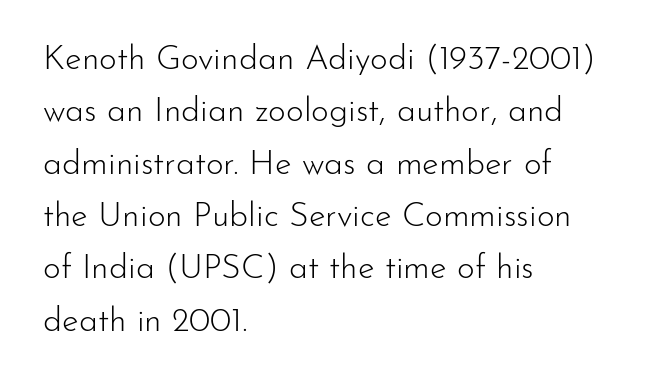
Between one letter and the next there's only the usual sliver of space. The vertical gap from one line to the next is medium. Each letter keeps its own natural width here, so spacing adapts to shape. Any mark beneath the type? The region is blank.
